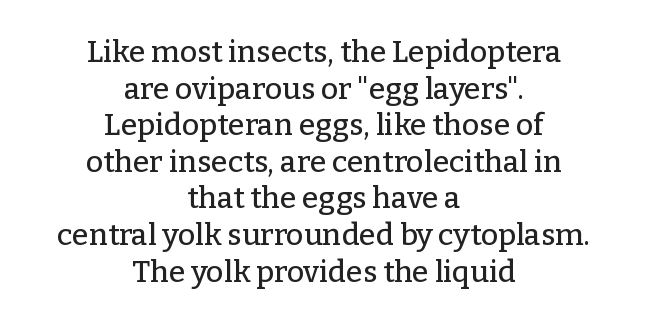
Q: Is the text italic (slanted)? A: No, it is upright.
Q: Is the typeface a serif or a sans-serif typeface? A: Serif.
Q: Is the text underlined? A: No.
Q: How is the paragraph aligned? A: Centered.
Q: Is the spacing between letters normal or unusually wide? A: Normal.
Q: Width (condensed, normal, or wide)? A: Normal.
Q: Stroke contrast? A: Low.
Q: x-height? A: Medium.
Q: Monospaced? A: No.
